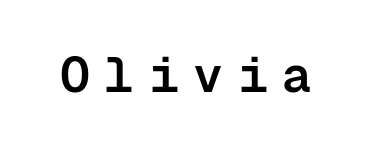
The image shows 50 px semibold sans-serif type, upright, monospaced; set unusually wide letter spacing (+0.29 em), not underlined; low stroke contrast and a medium x-height.
